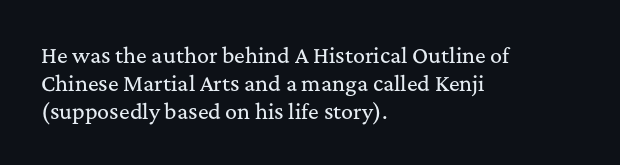
{"italic": "no", "underline": "no", "align": "left", "line_spacing": "normal", "line_spacing_ratio": 1.39, "letter_spacing": "normal", "letter_spacing_em": 0.0, "glyph_px": 20}
